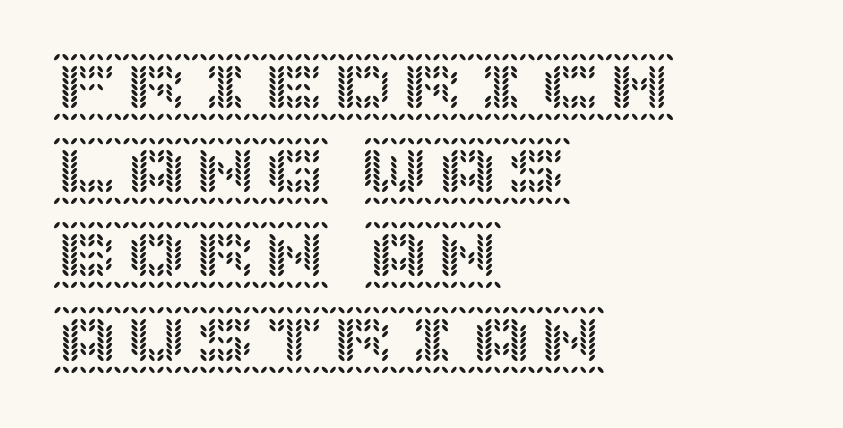
Each line starts at the same left margin while the right side varies. Each word holds together tightly as a unit, with standard inter-letter gaps. The glyphs are unaccompanied by any horizontal stroke below them. A typesetter would mark this as roman, not italic.
